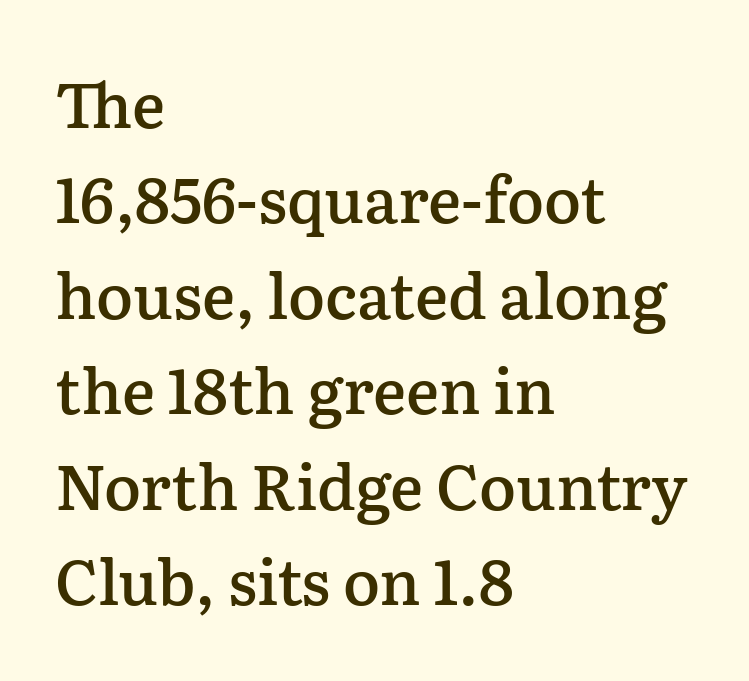
The image shows 62 px semibold serif type, upright; set left-aligned, normal line spacing (1.54x), normal letter spacing, not underlined; low stroke contrast and a medium x-height.
